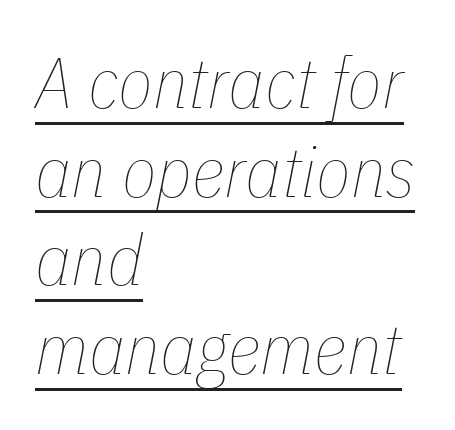
The image shows 71 px thin, condensed type, italic (leaning right); set left-aligned, normal line spacing (1.25x), normal letter spacing, underlined; low stroke contrast and a medium x-height.
